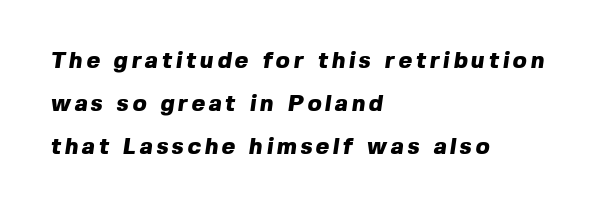
{"bold": "yes", "underline": "no", "align": "left", "line_spacing_ratio": 1.88, "glyph_px": 23}
